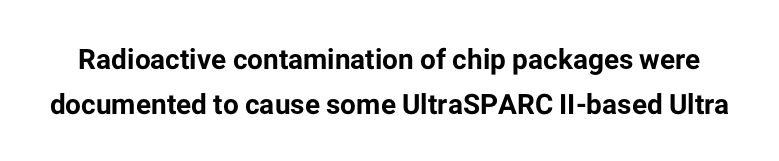
{"serif": "no", "italic": "no", "bold": "yes", "weight": "bold", "width": "normal", "stroke_contrast": "low", "x_height": "medium", "monospaced": "no", "underline": "no", "line_spacing": "normal", "line_spacing_ratio": 1.6, "letter_spacing": "normal", "letter_spacing_em": 0.0, "glyph_px": 28}
